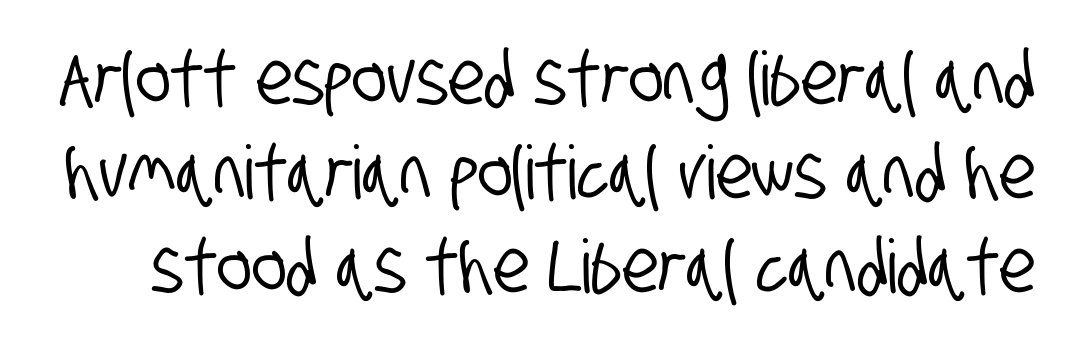
Q: Is the typeface a serif or a sans-serif typeface? A: Sans-serif.
Q: Is the text underlined? A: No.
Q: Is the spacing between letters normal or unusually wide? A: Normal.
Q: Is the spacing between lines tight, normal or loose? A: Normal.
Q: Width (condensed, normal, or wide)? A: Condensed.
Q: Stroke contrast? A: Low.
Q: x-height? A: Large.
Q: Monospaced? A: No.
